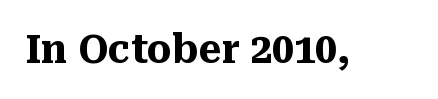
Q: Is the text bold? A: Yes.
Q: Is the text italic (slanted)? A: No, it is upright.
Q: Is the typeface a serif or a sans-serif typeface? A: Serif.
Q: Is the text underlined? A: No.
Q: Is the spacing between letters normal or unusually wide? A: Normal.
Q: Width (condensed, normal, or wide)? A: Normal.
Q: Stroke contrast? A: Medium.
Q: x-height? A: Medium.
Q: Monospaced? A: No.
